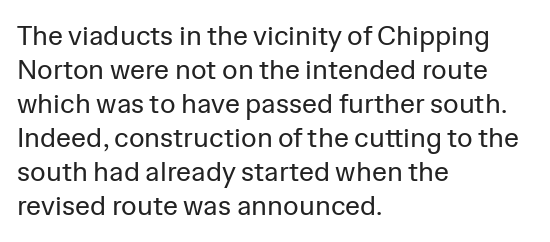
Q: Is the text bold? A: No.
Q: Is the text italic (slanted)? A: No, it is upright.
Q: Is the text underlined? A: No.
Q: How is the paragraph aligned? A: Left-aligned.
Q: Is the spacing between letters normal or unusually wide? A: Normal.
Q: Is the spacing between lines tight, normal or loose? A: Normal.
